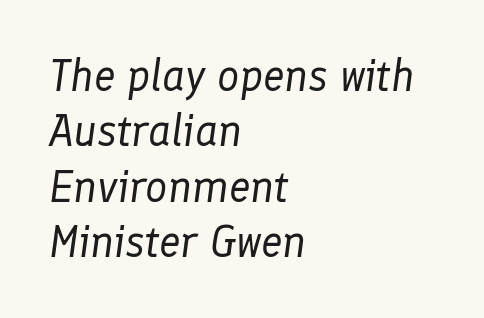
The passage shown is not underscored anywhere. Each letter keeps its own natural width here, so spacing adapts to shape. Weight: not bold — regular or lighter. Leading: standard.
